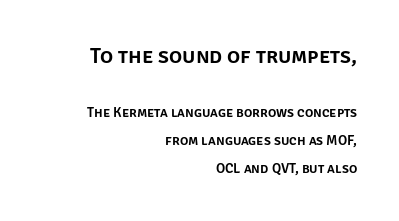
{"italic": "no", "underline": "no", "align": "right", "line_spacing": "loose", "line_spacing_ratio": 1.99, "letter_spacing": "normal", "letter_spacing_em": 0.0, "larger_block": "first", "size_ratio": 1.57, "glyph_px": 22}
